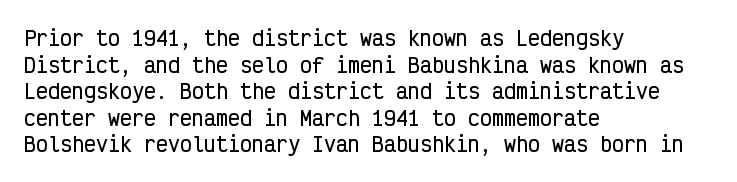
{"italic": "no", "underline": "no", "align": "left", "line_spacing": "normal", "line_spacing_ratio": 1.33, "letter_spacing": "normal", "letter_spacing_em": 0.0, "glyph_px": 20}
